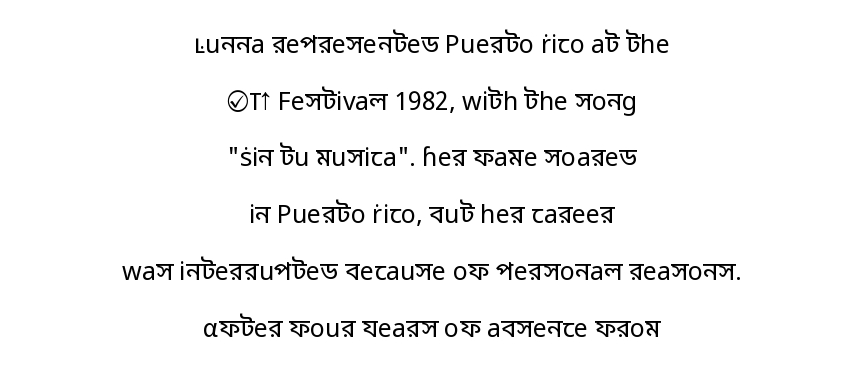
{"italic": "no", "bold": "no", "underline": "no", "align": "center", "line_spacing": "loose", "line_spacing_ratio": 2.27, "letter_spacing": "normal", "letter_spacing_em": 0.0, "glyph_px": 25}
